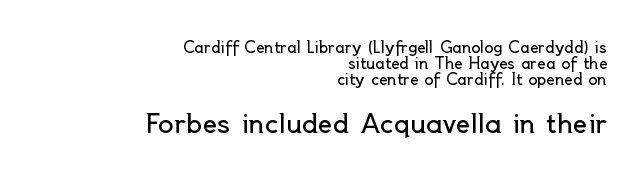
{"italic": "no", "bold": "no", "underline": "no", "align": "right", "line_spacing": "tight", "line_spacing_ratio": 1.06, "letter_spacing": "normal", "letter_spacing_em": 0.0, "larger_block": "second", "size_ratio": 1.73, "glyph_px": 26}
